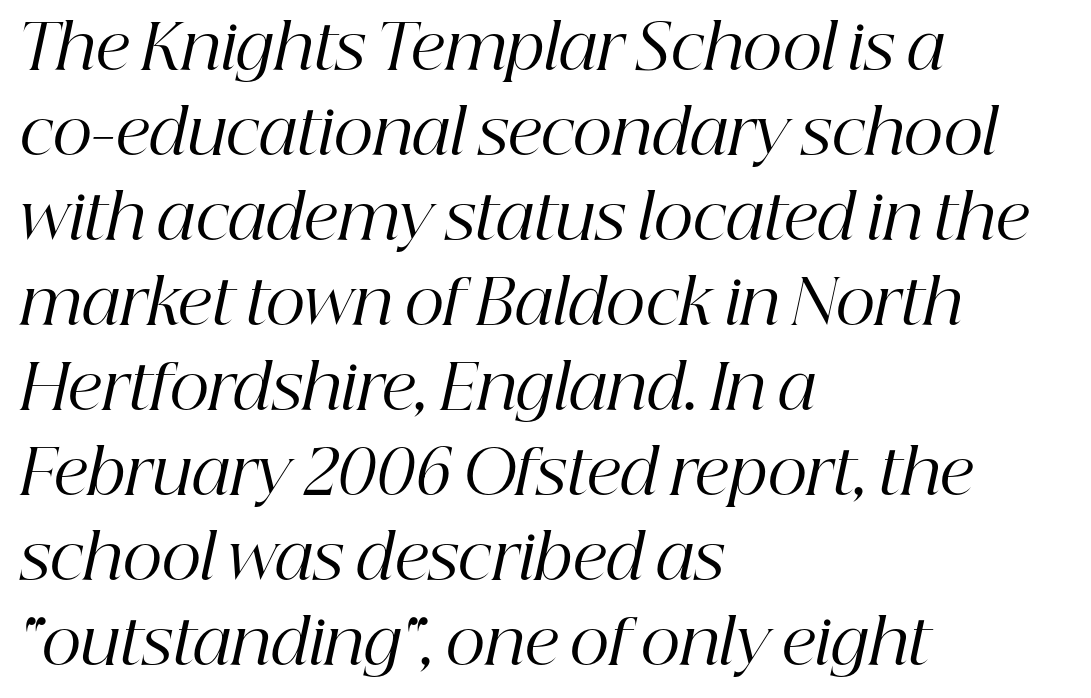
Q: Is the text bold? A: No.
Q: Is the text italic (slanted)? A: Yes, it leans right by about 12 degrees.
Q: Is the typeface a serif or a sans-serif typeface? A: Serif.
Q: Is the text underlined? A: No.
Q: How is the paragraph aligned? A: Left-aligned.
Q: Is the spacing between letters normal or unusually wide? A: Normal.
Q: Is the spacing between lines tight, normal or loose? A: Normal.
Q: Width (condensed, normal, or wide)? A: Normal.
Q: Stroke contrast? A: High.
Q: x-height? A: Medium.
Q: Monospaced? A: No.
